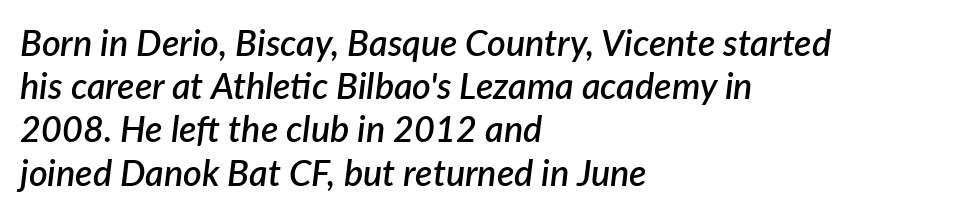
The zone under the glyphs is completely vacant. The sample has been set in demibold, a notch under bold. All the whitespace from short lines collects on the right. The letters advance in unequal steps, a hallmark of proportional type. Is the letter spacing exaggerated? No — it looks like the ordinary default.
